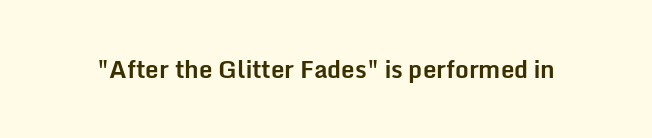
What stands out about the letter spacing? Nothing — it is the standard amount. Upright lettering throughout. Bold? Absolutely — the strokes are thick and heavy. The glyphs are unaccompanied by any horizontal stroke below them.
